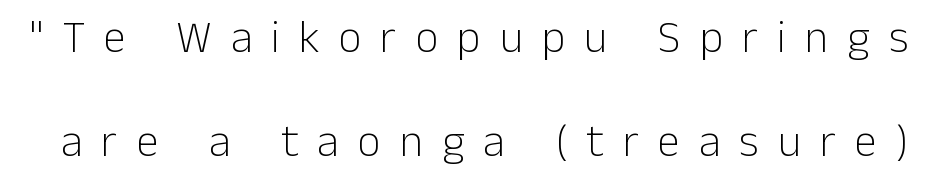
{"serif": "no", "italic": "no", "bold": "no", "weight": "light", "width": "normal", "stroke_contrast": "low", "x_height": "medium", "monospaced": "no", "underline": "no", "line_spacing": "loose", "line_spacing_ratio": 2.31, "letter_spacing": "wide", "letter_spacing_em": 0.42, "glyph_px": 45}
